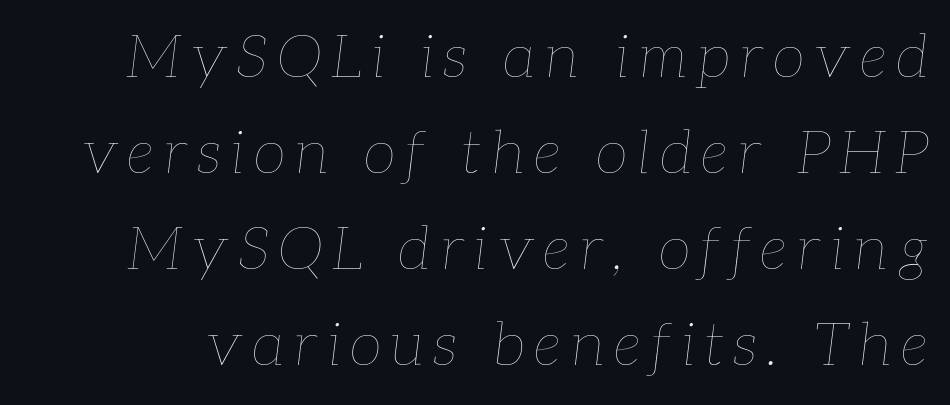
{"italic": "yes", "lean": "right", "slant_degrees": 7, "bold": "no", "weight": "thin", "width": "normal", "stroke_contrast": "low", "x_height": "medium", "monospaced": "no", "underline": "no", "line_spacing": "normal", "line_spacing_ratio": 1.6, "glyph_px": 60}
